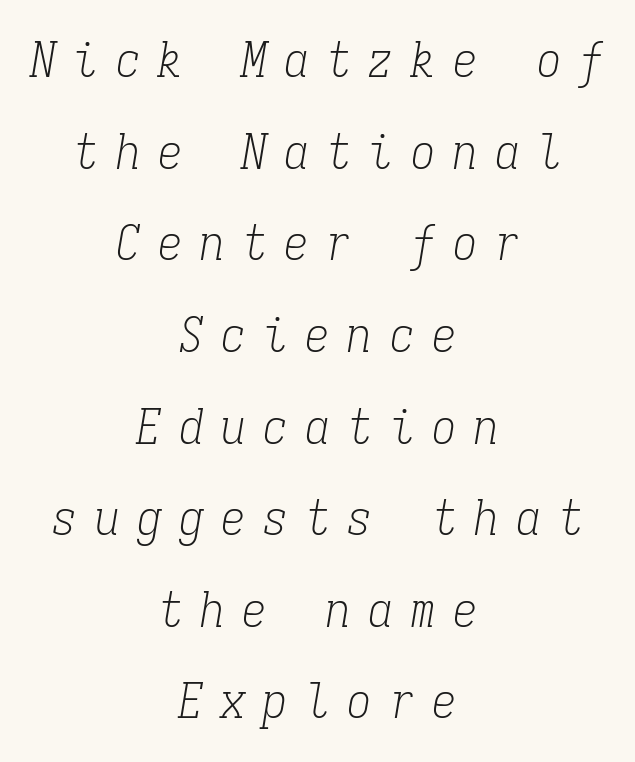
The typeface has the unassuming heft of standard copy or less. In terms of posture, this sample is oblique. Is the block centered? Yes — each line is placed symmetrically about the middle. Underlining? Definitely not there.
